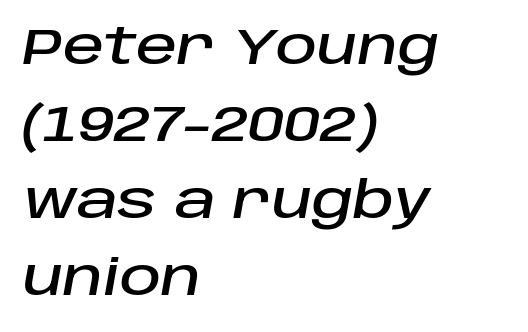
Q: Is the text italic (slanted)? A: Yes, it leans right by about 10 degrees.
Q: Is the text underlined? A: No.
Q: How is the paragraph aligned? A: Left-aligned.
Q: Is the spacing between letters normal or unusually wide? A: Normal.
Q: Is the spacing between lines tight, normal or loose? A: Normal.
Q: Width (condensed, normal, or wide)? A: Normal.
Q: Stroke contrast? A: Low.
Q: x-height? A: Large.
Q: Monospaced? A: No.
